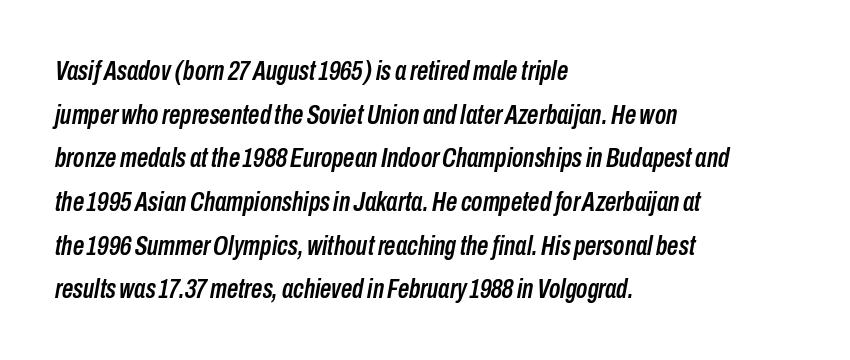
Vertical spacing — default. The text carries the slant typical of an italic or oblique font. You could not count columns in this text — the font is proportionally spaced. In CSS terms this would be text-align: left. Is the letter spacing exaggerated? No — it looks like the ordinary default. The strip under each line holds only bare page.
